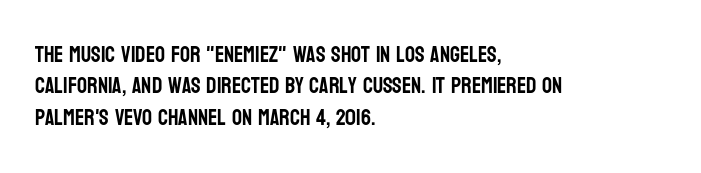
Q: Is the text italic (slanted)? A: No, it is upright.
Q: Is the text underlined? A: No.
Q: How is the paragraph aligned? A: Left-aligned.
Q: Is the spacing between letters normal or unusually wide? A: Normal.
Q: Is the spacing between lines tight, normal or loose? A: Normal.
